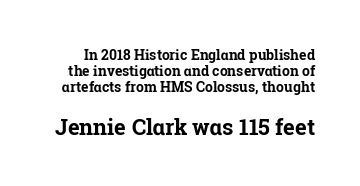
Default kerning and tracking; the words read as compact shapes. Is there much room between lines? No — they nearly touch. Pretty heavy lettering here — definitely bold. Each row of text sits above clean, open space.
